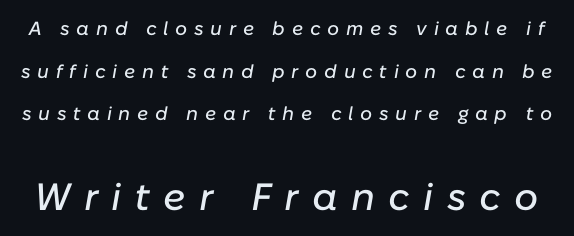
Q: Is the text italic (slanted)? A: Yes, it leans right by about 10 degrees.
Q: Is the text underlined? A: No.
Q: Is the spacing between letters normal or unusually wide? A: Unusually wide.
Q: Is the spacing between lines tight, normal or loose? A: Loose.
Q: Which block of text is set in a larger size, the first (top) or the second (bottom)? A: The second (bottom) one.
Q: Width (condensed, normal, or wide)? A: Normal.
Q: Stroke contrast? A: Low.
Q: x-height? A: Medium.
Q: Monospaced? A: No.
